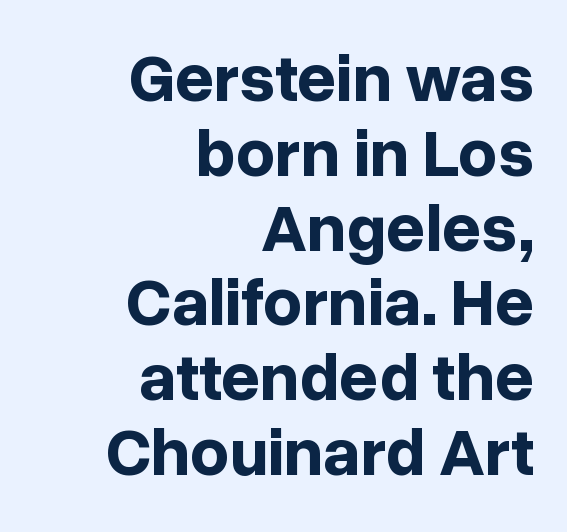
The image shows 68 px bold sans-serif type, upright; set right-aligned, tight line spacing (1.1x), normal letter spacing, not underlined; low stroke contrast and a medium x-height.
